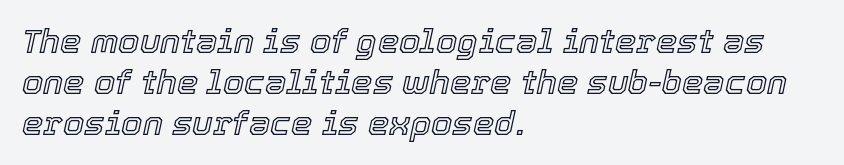
The image shows 34 px text type, italic (leaning right); set left-aligned, line spacing 1.21x, normal letter spacing, not underlined; a medium x-height.
